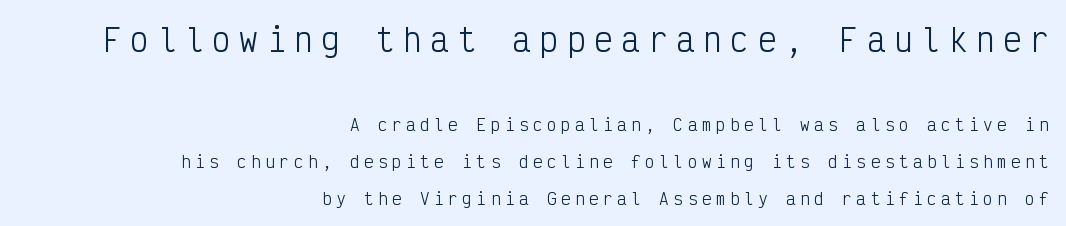
The image shows 31 px light, condensed sans-serif type, upright, monospaced; set right-aligned, loose line spacing (2.3x), unusually wide letter spacing (+0.28 em), not underlined; the first (top) block is 1.94x larger; low stroke contrast and a medium x-height.
